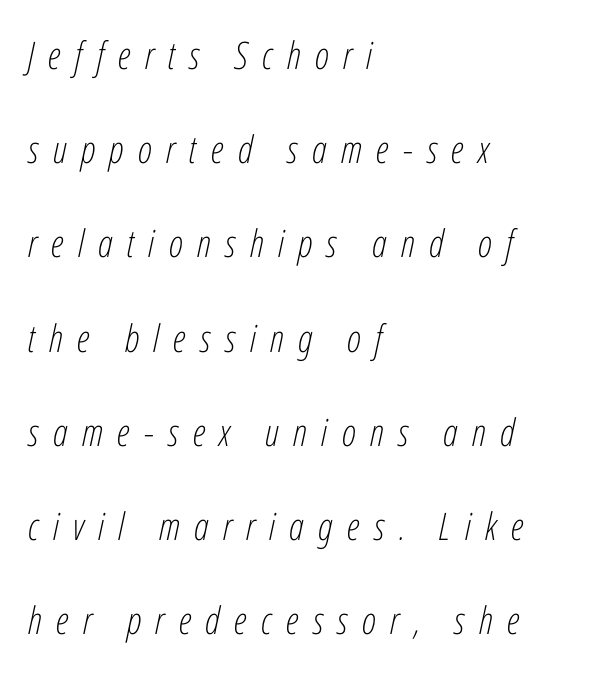
{"italic": "yes", "lean": "right", "slant_degrees": 12, "bold": "no", "weight": "light", "width": "condensed", "stroke_contrast": "low", "x_height": "medium", "monospaced": "no", "underline": "no", "align": "left", "line_spacing": "loose", "line_spacing_ratio": 2.48, "letter_spacing": "wide", "letter_spacing_em": 0.37, "glyph_px": 38}
